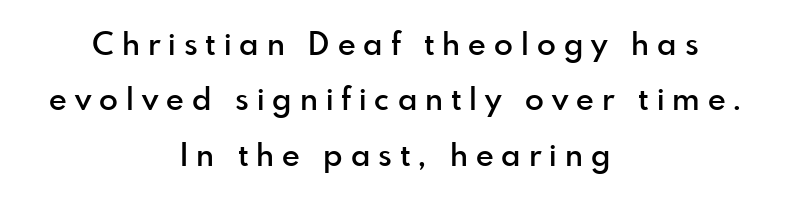
{"serif": "no", "italic": "no", "bold": "semi", "weight": "semibold", "width": "normal", "x_height": "small", "monospaced": "no", "underline": "no", "align": "center", "line_spacing_ratio": 1.79, "letter_spacing": "wide", "letter_spacing_em": 0.26, "glyph_px": 31}
